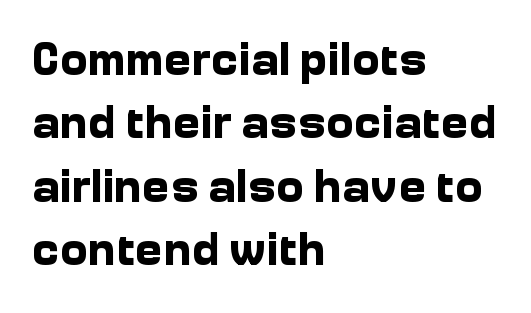
Q: Is the text bold? A: Yes.
Q: Is the text italic (slanted)? A: No, it is upright.
Q: Is the typeface a serif or a sans-serif typeface? A: Sans-serif.
Q: Is the text underlined? A: No.
Q: How is the paragraph aligned? A: Left-aligned.
Q: Is the spacing between letters normal or unusually wide? A: Normal.
Q: Is the spacing between lines tight, normal or loose? A: Normal.
Q: Width (condensed, normal, or wide)? A: Normal.
Q: Stroke contrast? A: Low.
Q: x-height? A: Medium.
Q: Monospaced? A: No.
